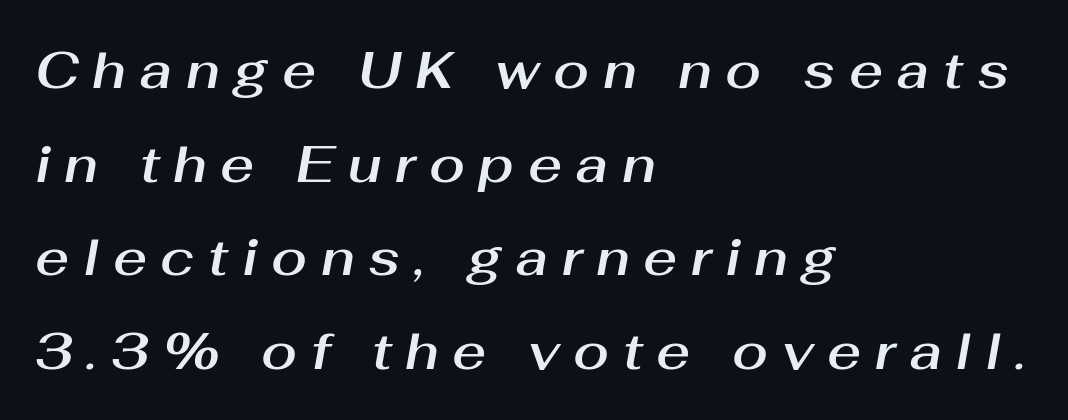
{"italic": "yes", "lean": "right", "slant_degrees": 10, "width": "normal", "stroke_contrast": "medium", "x_height": "medium", "monospaced": "no", "underline": "no", "align": "left", "line_spacing_ratio": 1.8, "letter_spacing": "wide", "letter_spacing_em": 0.26, "glyph_px": 52}
